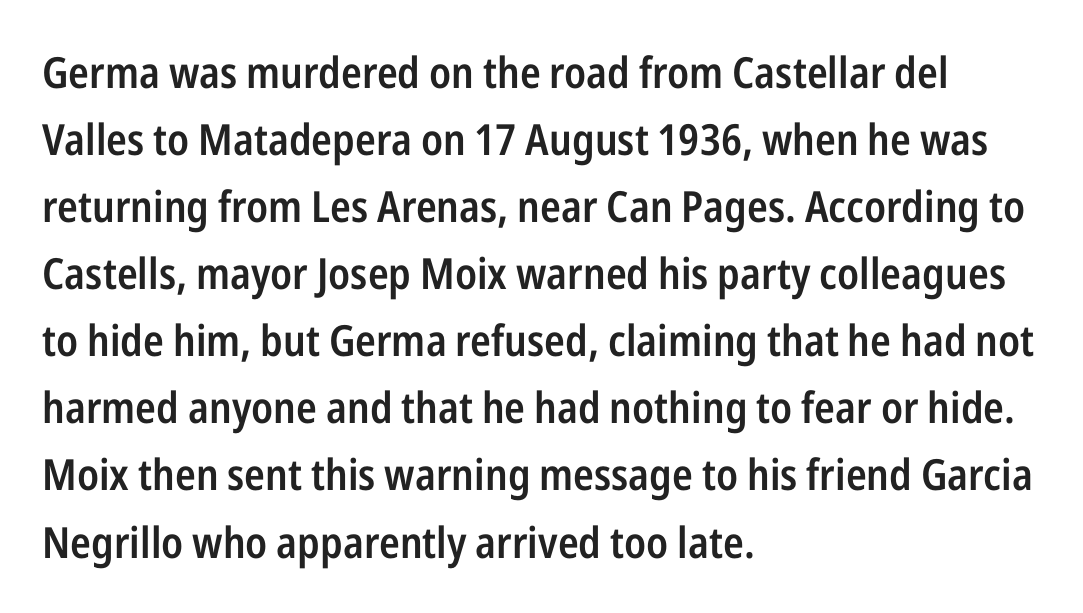
These lines sit exactly where default settings would place them. The gap between lines stays unmarked. This sample uses a sans-serif face. The lettering holds an erect, upright posture throughout. Weight check: semibold — heavier than regular, not quite bold. Inter-character spacing is left at the font's built-in metrics.
